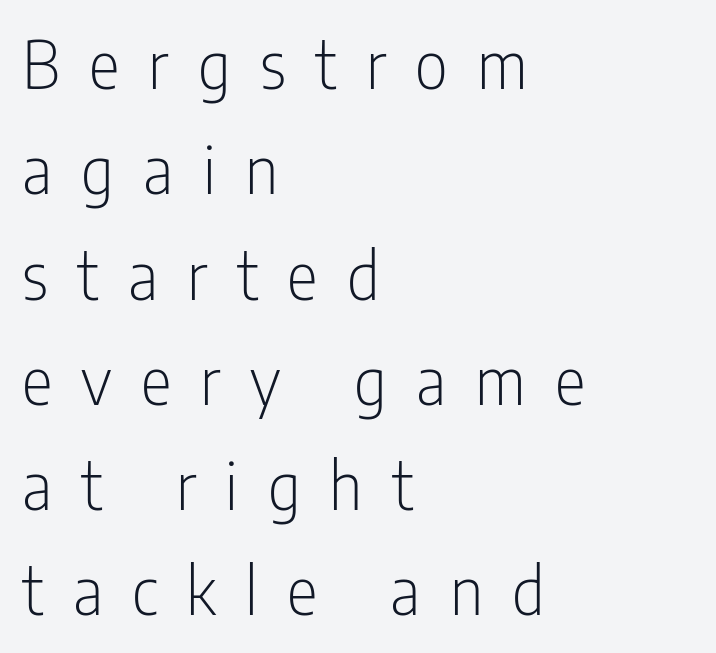
{"serif": "no", "italic": "no", "bold": "no", "weight": "light", "width": "condensed", "stroke_contrast": "low", "x_height": "medium", "monospaced": "no", "underline": "no", "align": "left", "line_spacing": "normal", "line_spacing_ratio": 1.62, "letter_spacing": "wide", "letter_spacing_em": 0.45, "glyph_px": 65}
